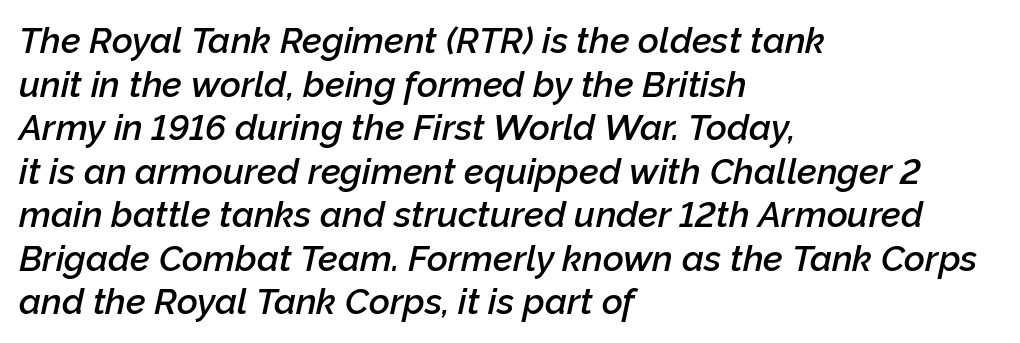
The image shows 36 px semibold type, italic (leaning right); set left-aligned, line spacing 1.21x, normal letter spacing, not underlined; low stroke contrast and a medium x-height.
